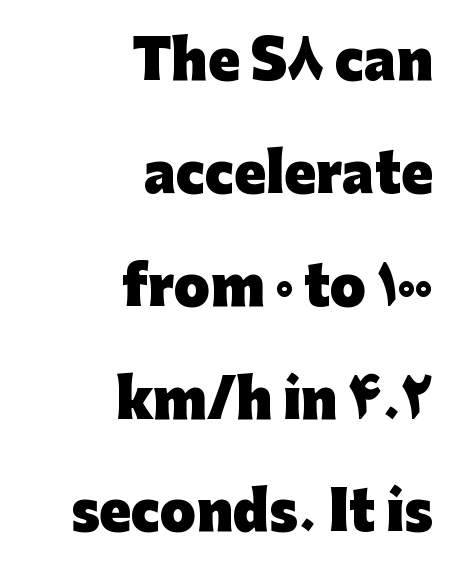
{"serif": "no", "italic": "no", "bold": "yes", "weight": "heavy", "width": "normal", "stroke_contrast": "low", "x_height": "medium", "monospaced": "no", "underline": "no", "align": "right", "line_spacing": "loose", "line_spacing_ratio": 2.17, "letter_spacing": "normal", "letter_spacing_em": 0.0, "glyph_px": 52}
